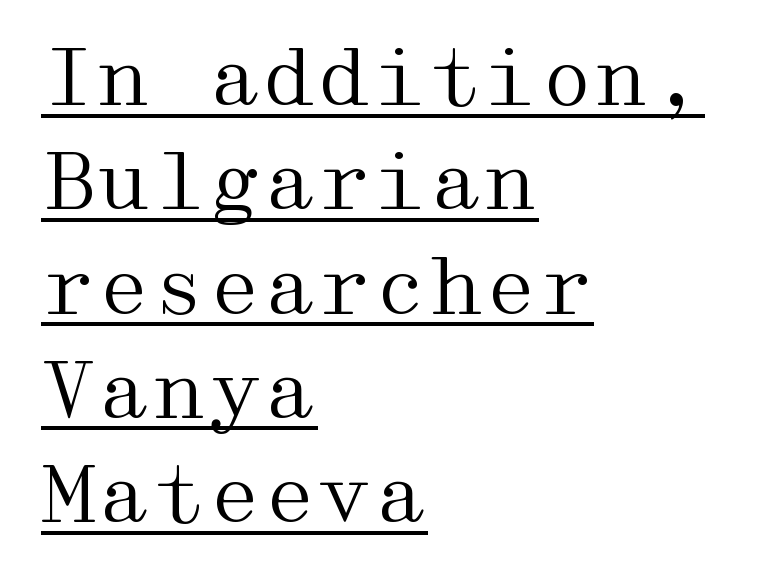
The letters look calm and open, with moderate or lighter stems. The axis of the letterforms is exactly vertical. Note: serifs present on the glyphs. The letters sit at their default tracking, neither squeezed nor spread.
